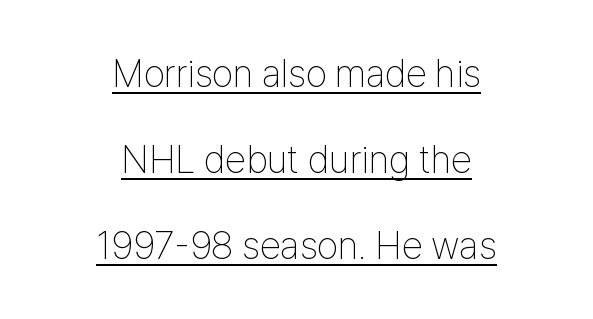
This rendering employs a face without finishing strokes, i.e., a sans-serif. Spacing verdict: proportional, widths tailored to each character. These glyphs show unthickened strokes, regular width or finer. The axis of the letterforms is exactly vertical. The paragraph shown floats in the horizontal middle.
